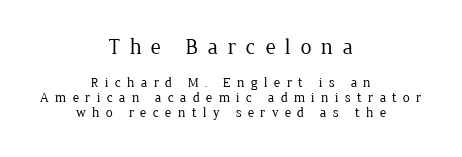
The image shows 22 px text type, upright; set centered, tight line spacing (1.04x), unusually wide letter spacing (+0.44 em), not underlined; the first (top) block is 1.57x larger.
